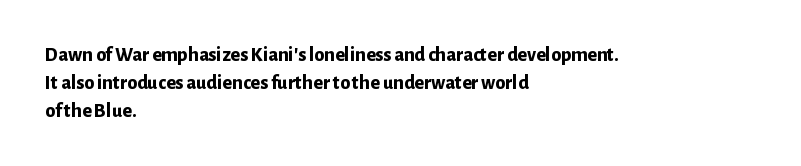
{"italic": "no", "bold": "yes", "underline": "no", "align": "left", "line_spacing": "normal", "line_spacing_ratio": 1.4, "letter_spacing": "normal", "letter_spacing_em": 0.0, "glyph_px": 20}
